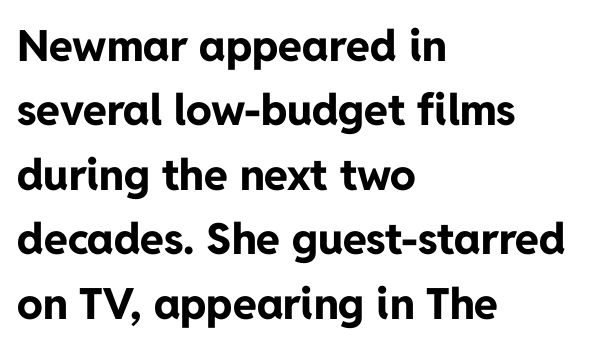
{"serif": "no", "italic": "no", "bold": "yes", "weight": "bold", "width": "normal", "stroke_contrast": "low", "x_height": "medium", "monospaced": "no", "underline": "no", "align": "left", "line_spacing": "normal", "line_spacing_ratio": 1.5, "letter_spacing": "normal", "letter_spacing_em": 0.0, "glyph_px": 43}
